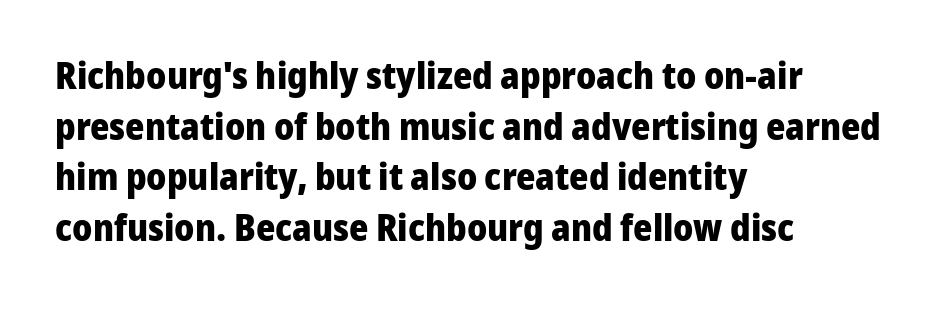
The image shows 37 px heavy sans-serif type, upright; set left-aligned, normal line spacing (1.37x), normal letter spacing, not underlined; low stroke contrast and a medium x-height.
